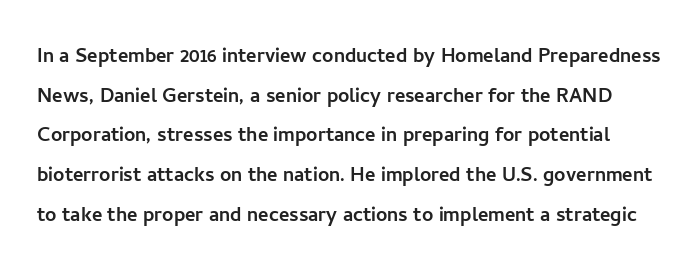
Q: Is the text italic (slanted)? A: No, it is upright.
Q: Is the text underlined? A: No.
Q: Is the spacing between letters normal or unusually wide? A: Normal.
Q: Is the spacing between lines tight, normal or loose? A: Normal.
